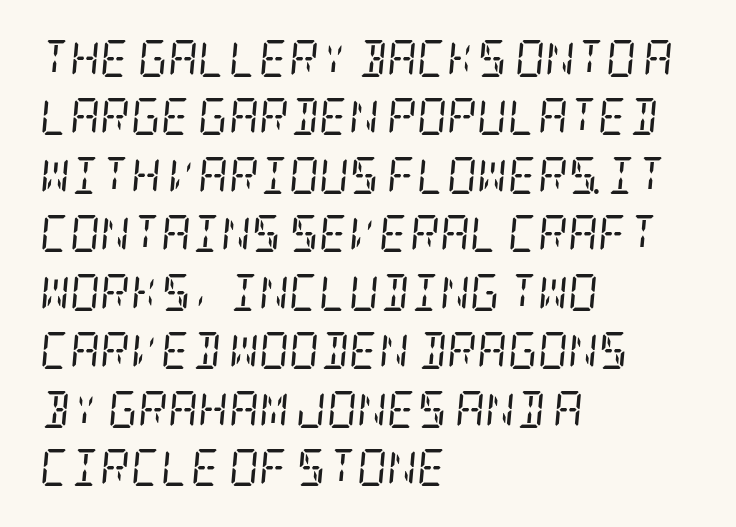
The image shows 37 px regular-weight, condensed serif type, italic (leaning right); set left-aligned, normal line spacing (1.58x), normal letter spacing, not underlined; low stroke contrast and a large x-height.
